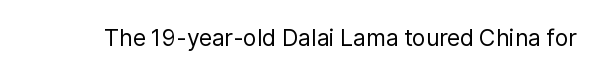
{"italic": "no", "bold": "no", "underline": "no", "letter_spacing": "normal", "letter_spacing_em": 0.0, "glyph_px": 23}
